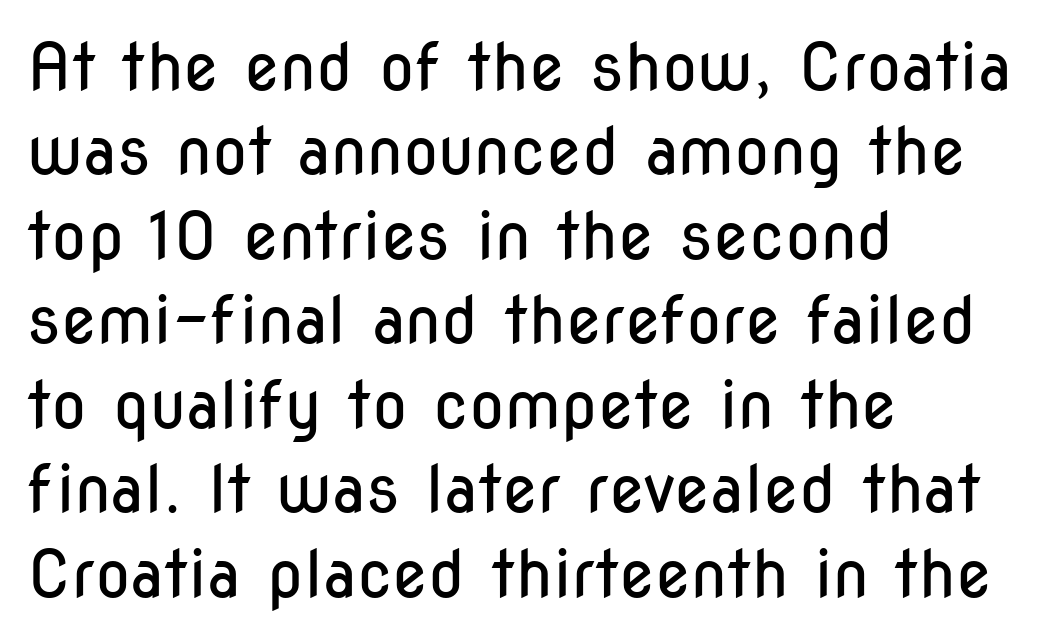
The space beneath each line is pristine and unruled. Ink coverage per letter is moderate at most. The rendering uses natural spacing where letterforms have individual widths. Evenly set lines give the paragraph a standard silhouette. A typesetter would call this zero additional tracking.
